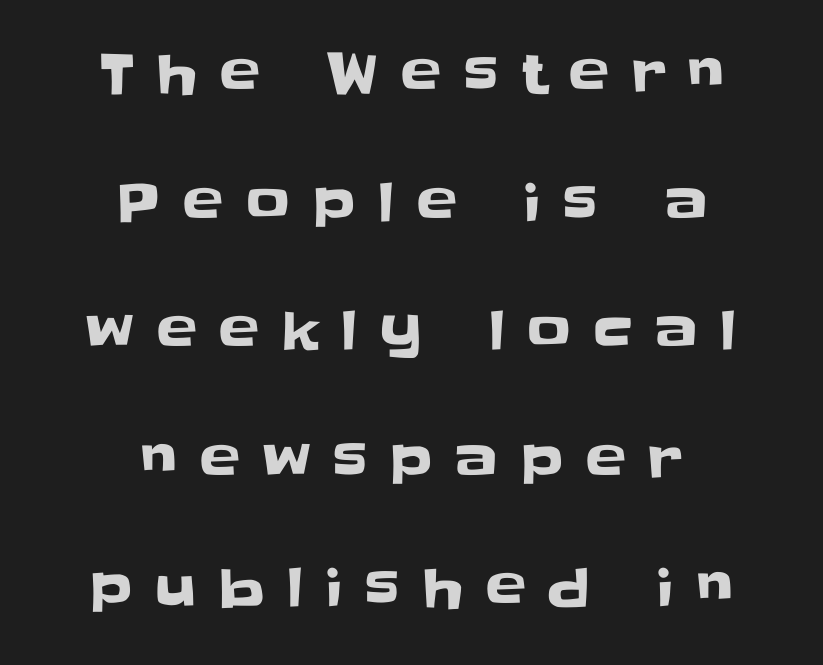
Is this a sans? Yes — the strokes have no serifs. Words float on clear page, feet unadorned. Short note: letters widely spaced. Proportional: the letters do not fall into vertical columns.
